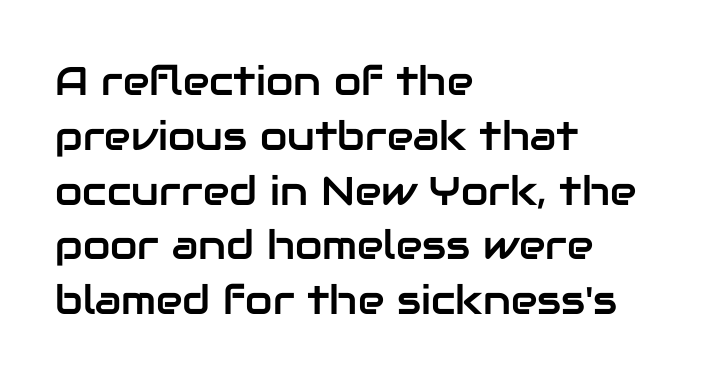
Q: Is the text italic (slanted)? A: No, it is upright.
Q: Is the typeface a serif or a sans-serif typeface? A: Sans-serif.
Q: Is the text underlined? A: No.
Q: How is the paragraph aligned? A: Left-aligned.
Q: Is the spacing between letters normal or unusually wide? A: Normal.
Q: Is the spacing between lines tight, normal or loose? A: Normal.
Q: Width (condensed, normal, or wide)? A: Normal.
Q: Stroke contrast? A: Low.
Q: x-height? A: Medium.
Q: Monospaced? A: No.
